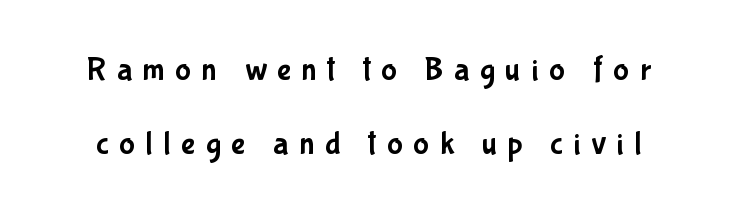
Q: Is the text italic (slanted)? A: No, it is upright.
Q: Is the typeface a serif or a sans-serif typeface? A: Sans-serif.
Q: Is the text underlined? A: No.
Q: Is the spacing between letters normal or unusually wide? A: Unusually wide.
Q: Is the spacing between lines tight, normal or loose? A: Loose.
Q: Width (condensed, normal, or wide)? A: Condensed.
Q: Stroke contrast? A: Low.
Q: x-height? A: Medium.
Q: Monospaced? A: No.
